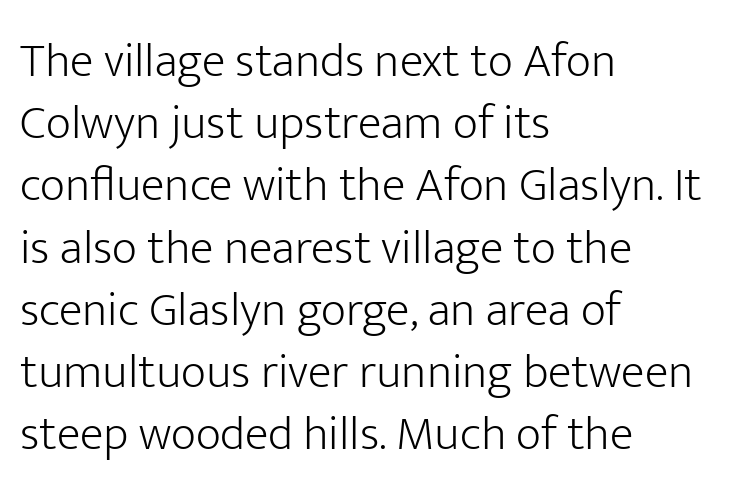
Proportional: the letters do not fall into vertical columns. Each line starts at the same left margin while the right side varies. Rendered with straight, roman letterforms. The typesetting does not lean heavy: it is not bold.
